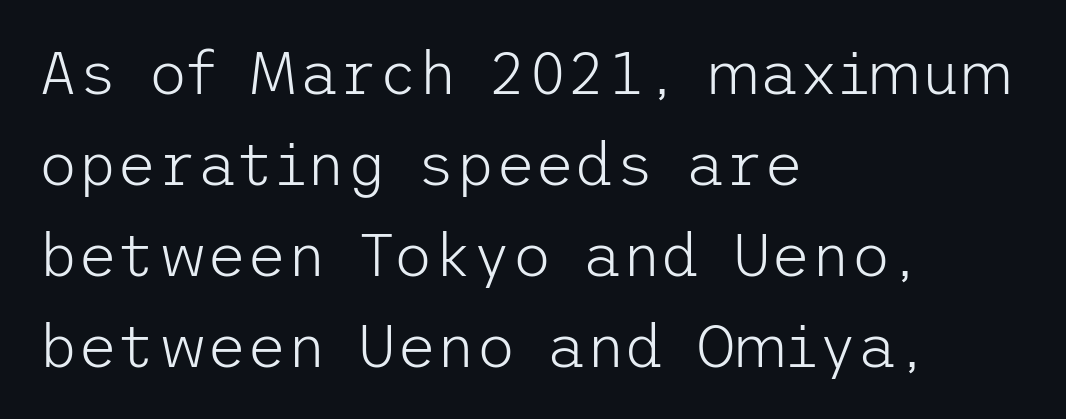
{"serif": "no", "italic": "no", "bold": "no", "weight": "light", "width": "normal", "stroke_contrast": "low", "x_height": "medium", "underline": "no", "align": "left", "line_spacing": "normal", "line_spacing_ratio": 1.49, "letter_spacing": "normal", "letter_spacing_em": 0.0, "glyph_px": 61}
